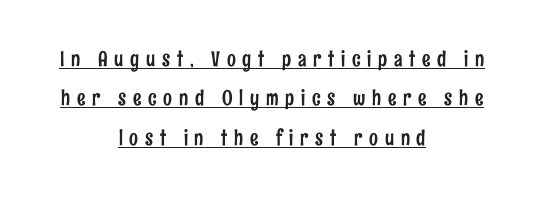
The image shows 21 px text type, upright; set centered, line spacing 1.87x, unusually wide letter spacing (+0.32 em), underlined.
